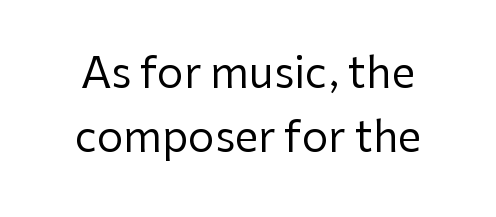
Q: Is the text bold? A: No.
Q: Is the text italic (slanted)? A: No, it is upright.
Q: Is the typeface a serif or a sans-serif typeface? A: Sans-serif.
Q: Is the text underlined? A: No.
Q: How is the paragraph aligned? A: Centered.
Q: Is the spacing between letters normal or unusually wide? A: Normal.
Q: Is the spacing between lines tight, normal or loose? A: Normal.
Q: Width (condensed, normal, or wide)? A: Normal.
Q: Stroke contrast? A: Low.
Q: x-height? A: Medium.
Q: Monospaced? A: No.
